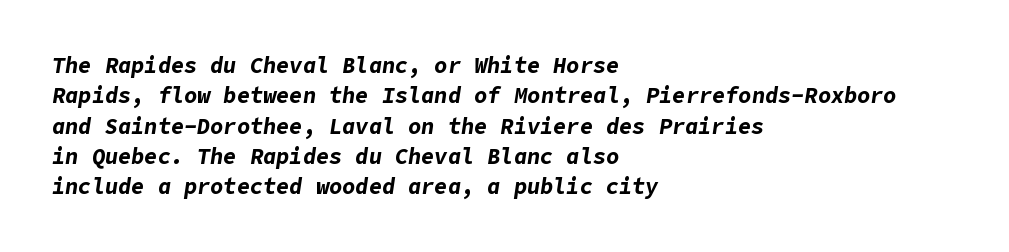
{"italic": "yes", "lean": "right", "slant_degrees": 9, "bold": "yes", "underline": "no", "align": "left", "line_spacing": "normal", "line_spacing_ratio": 1.38, "letter_spacing": "normal", "letter_spacing_em": 0.0, "glyph_px": 22}
